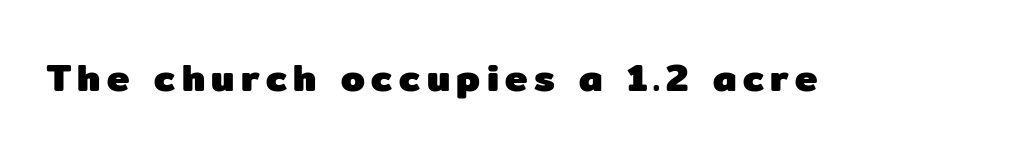
The image shows 38 px heavy sans-serif type, upright; set not underlined; low stroke contrast and a medium x-height.
